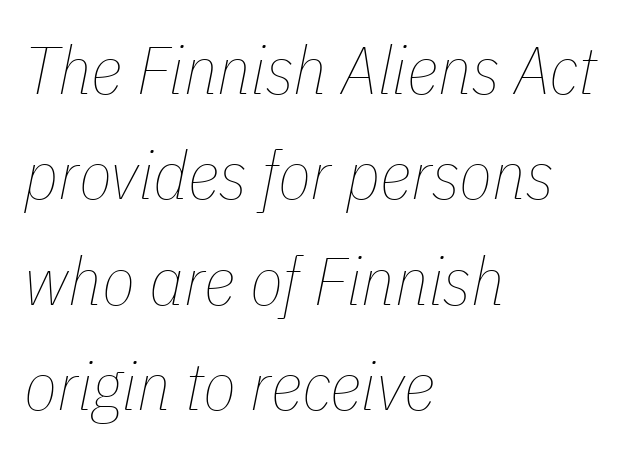
The image shows 68 px thin, condensed type, italic (leaning right); set left-aligned, normal line spacing (1.55x), normal letter spacing, not underlined; low stroke contrast and a medium x-height.
